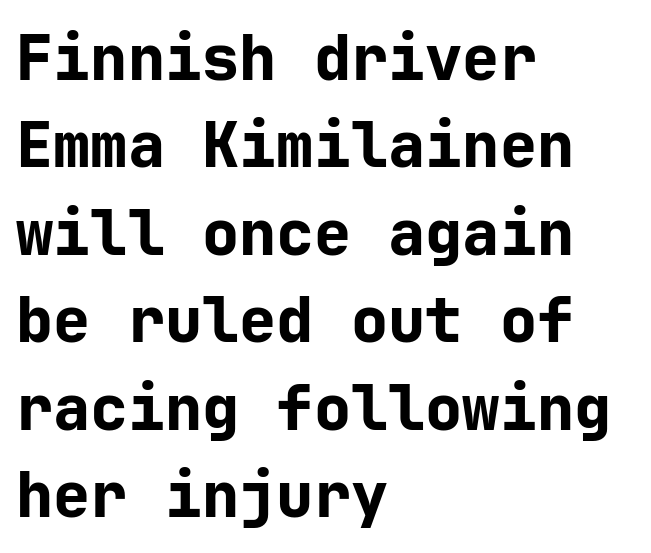
Short note: letters normally spaced. Designer's note — italics off, roman on. Normally led — the rows are evenly, conventionally spaced. The strokes are fattened all the way to bold. The strip under each line holds only bare page. The lines in this sample share a left origin and differ only in where they stop.
